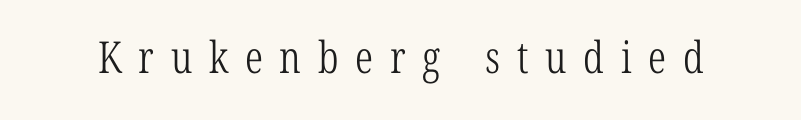
Serifs: yes, visible at the terminals of the letterforms. This reads as an unemphasized weight, regular at the heaviest. Is the letter spacing exaggerated? Yes — the characters are pushed far apart. A typesetter would call this proportional, since set widths differ per character. Glance below the letters and you will spot only blank space.
